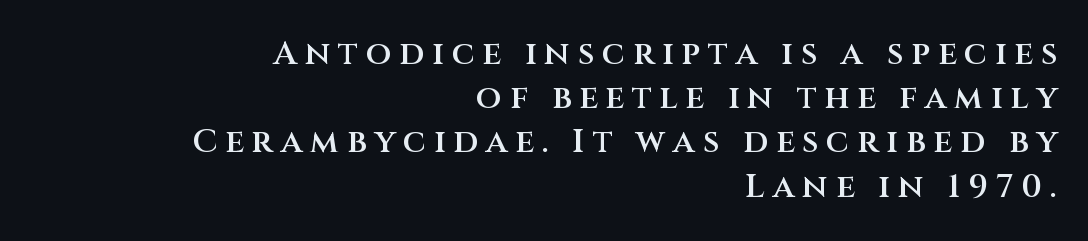
{"serif": "no", "italic": "no", "bold": "semi", "weight": "semibold", "width": "normal", "stroke_contrast": "medium", "x_height": "large", "monospaced": "no", "underline": "no", "align": "right", "line_spacing": "normal", "line_spacing_ratio": 1.34, "letter_spacing": "wide", "letter_spacing_em": 0.24, "glyph_px": 33}
